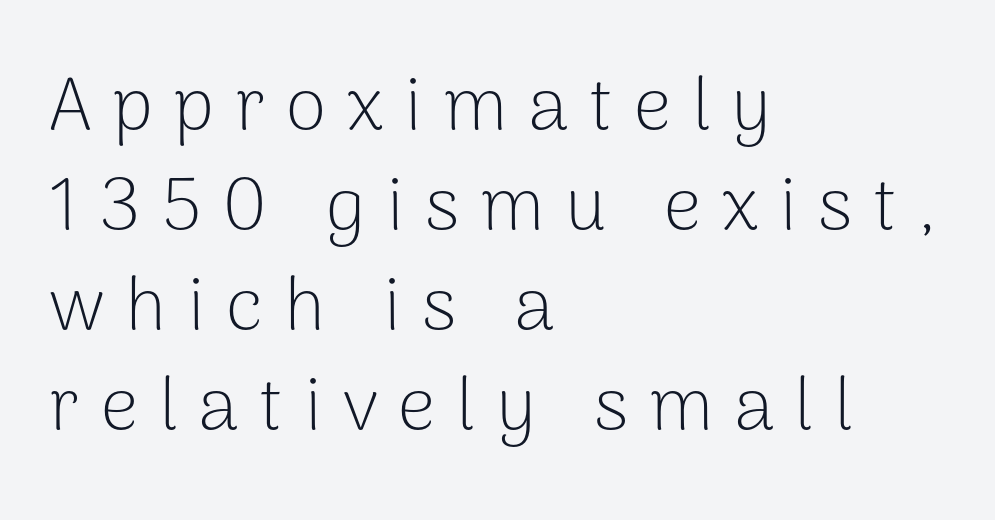
The image shows 74 px light sans-serif type, upright; set left-aligned, normal line spacing (1.35x), unusually wide letter spacing (+0.28 em), not underlined; low stroke contrast and a medium x-height.
